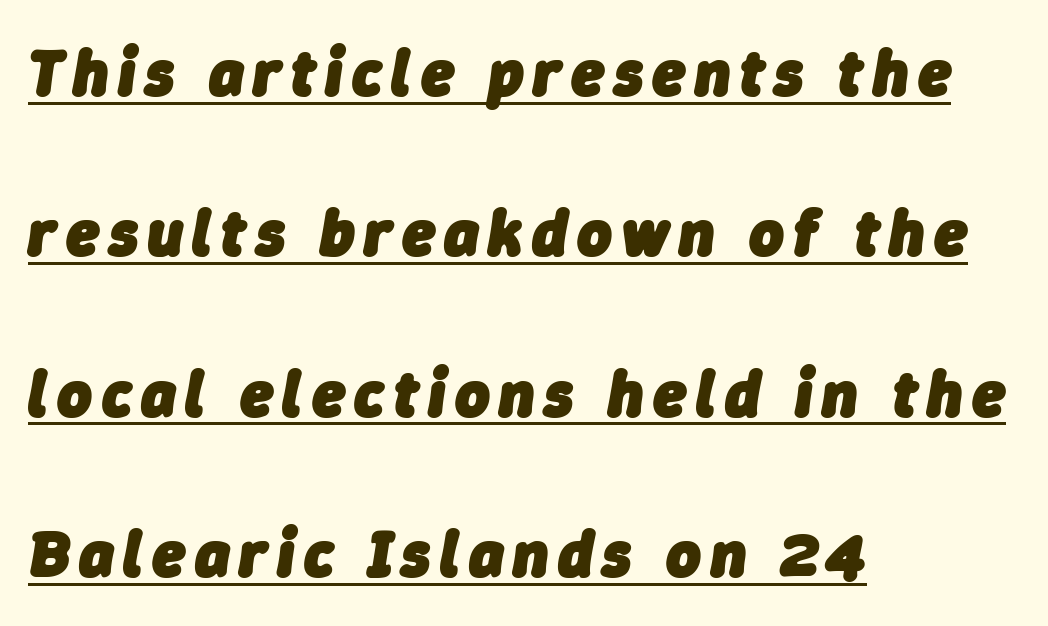
{"italic": "yes", "lean": "right", "slant_degrees": 9, "bold": "yes", "weight": "heavy", "width": "normal", "stroke_contrast": "low", "x_height": "medium", "monospaced": "no", "underline": "yes", "align": "left", "line_spacing": "loose", "line_spacing_ratio": 2.43, "glyph_px": 66}
